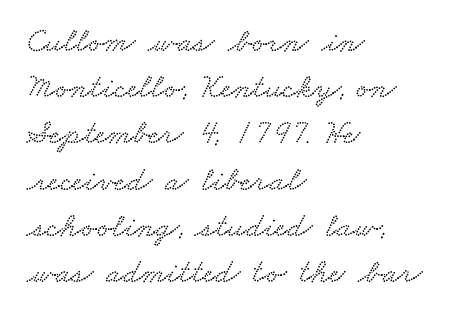
The image shows 34 px wide type; set left-aligned, normal line spacing (1.36x), normal letter spacing, not underlined; low stroke contrast and a small x-height.
